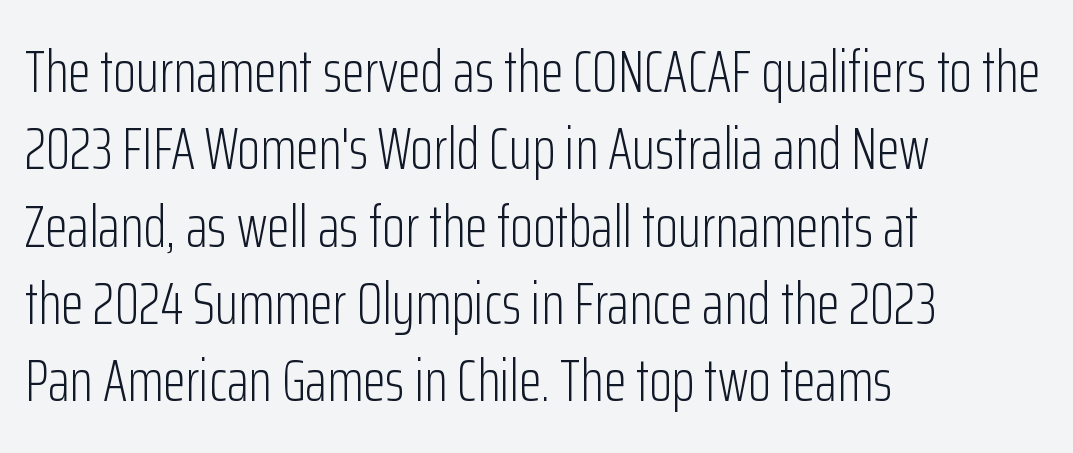
The image shows 59 px light, condensed sans-serif type, upright; set left-aligned, normal line spacing (1.31x), normal letter spacing, not underlined; low stroke contrast and a medium x-height.
